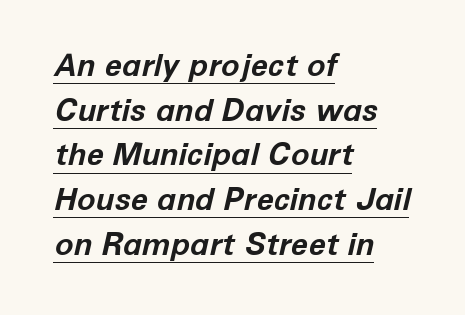
The image shows 31 px bold type, italic (leaning right); set left-aligned, normal line spacing (1.44x), normal letter spacing, underlined; low stroke contrast and a medium x-height.
